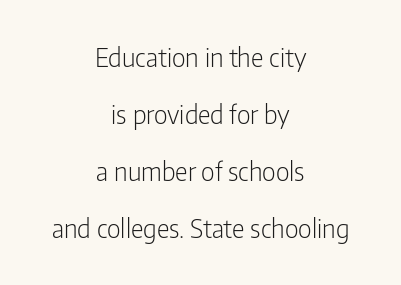
Q: Is the text bold? A: No.
Q: Is the text italic (slanted)? A: No, it is upright.
Q: Is the text underlined? A: No.
Q: How is the paragraph aligned? A: Centered.
Q: Is the spacing between letters normal or unusually wide? A: Normal.
Q: Is the spacing between lines tight, normal or loose? A: Loose.
